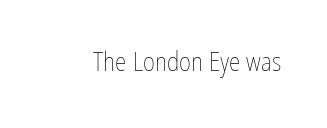
{"italic": "no", "bold": "no", "underline": "no", "letter_spacing": "normal", "letter_spacing_em": 0.0, "glyph_px": 26}
